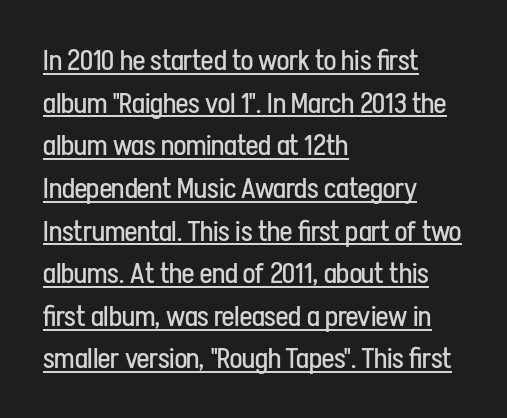
{"serif": "no", "italic": "no", "bold": "no", "weight": "regular", "width": "condensed", "stroke_contrast": "low", "x_height": "medium", "monospaced": "no", "underline": "yes", "align": "left", "line_spacing": "normal", "line_spacing_ratio": 1.47, "letter_spacing": "normal", "letter_spacing_em": 0.0, "glyph_px": 29}
